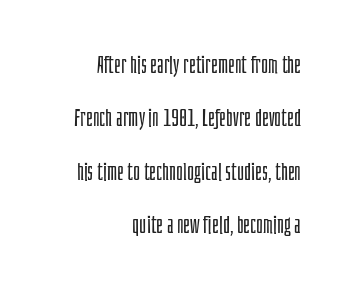
Q: Is the text bold? A: No.
Q: Is the text italic (slanted)? A: No, it is upright.
Q: Is the text underlined? A: No.
Q: How is the paragraph aligned? A: Right-aligned.
Q: Is the spacing between letters normal or unusually wide? A: Normal.
Q: Is the spacing between lines tight, normal or loose? A: Loose.
